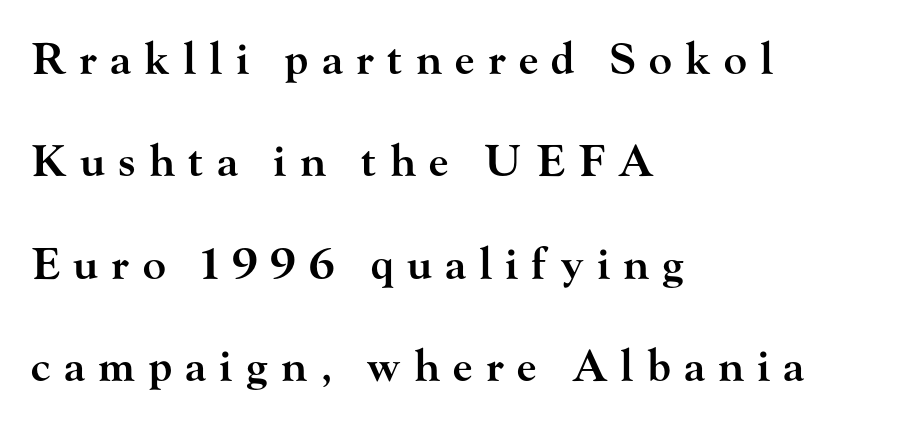
The font family rendered here belongs to the serif group. The space directly below the letters is spotless. Bold? Not quite — semibold, heavier than regular but stopping short. The rendering uses a large line-height, opening up the rows.
